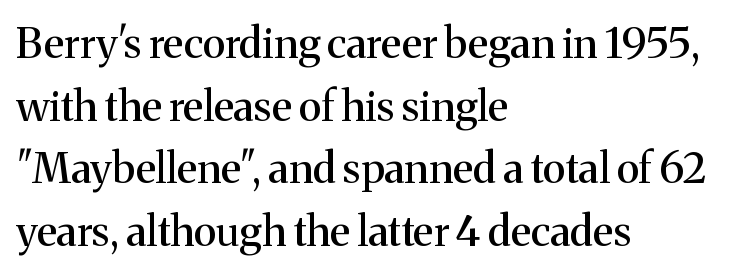
The image shows 42 px serif type, upright; set left-aligned, normal line spacing (1.49x), normal letter spacing, not underlined; medium stroke contrast and a medium x-height.
